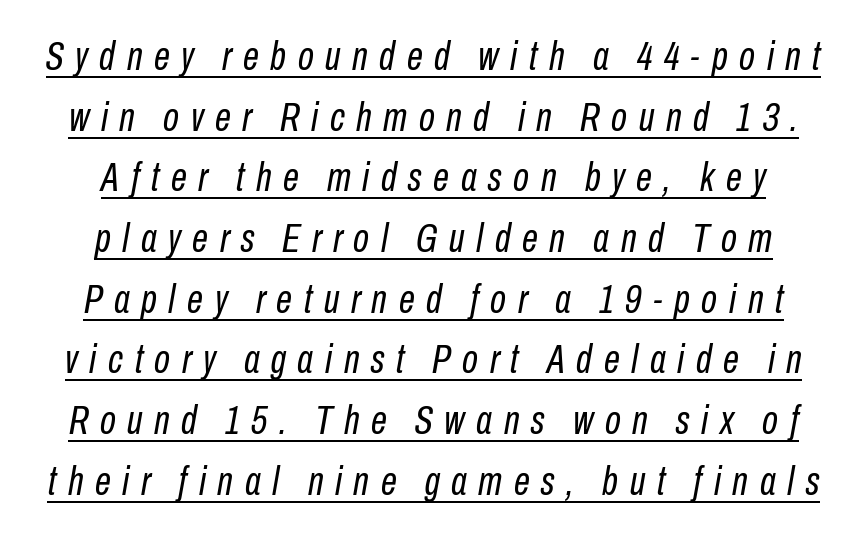
The image shows 41 px regular-weight, condensed type, italic (leaning right); set centered, normal line spacing (1.48x), unusually wide letter spacing (+0.28 em), underlined; low stroke contrast and a medium x-height.
